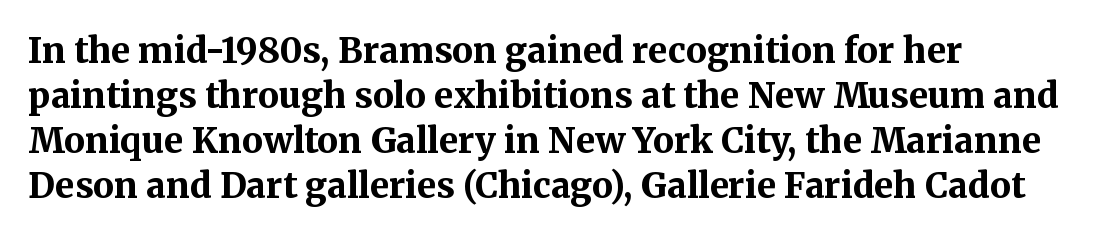
{"serif": "yes", "italic": "no", "bold": "yes", "weight": "bold", "width": "normal", "stroke_contrast": "medium", "x_height": "medium", "monospaced": "no", "underline": "no", "align": "left", "line_spacing": "normal", "line_spacing_ratio": 1.29, "letter_spacing": "normal", "letter_spacing_em": 0.0, "glyph_px": 35}
